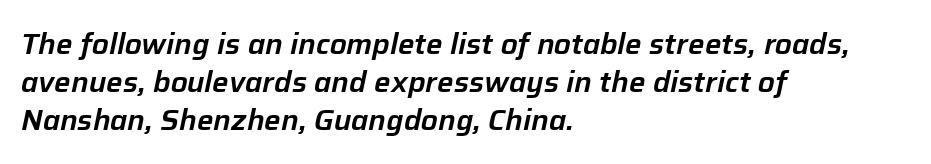
The image shows 29 px text type, italic (leaning right); set left-aligned, normal line spacing (1.31x), normal letter spacing, not underlined; low stroke contrast and a medium x-height.
